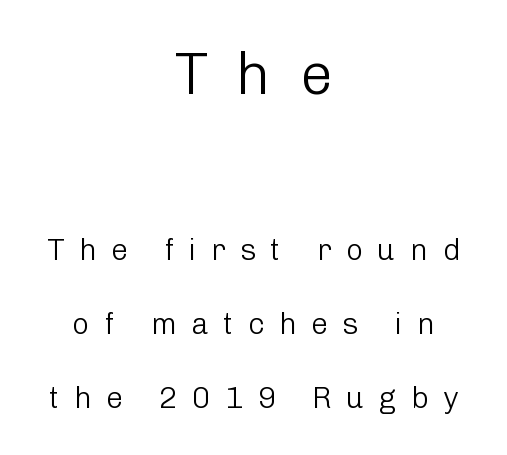
{"serif": "no", "italic": "no", "bold": "no", "weight": "light", "width": "normal", "stroke_contrast": "low", "x_height": "medium", "monospaced": "no", "underline": "no", "align": "center", "line_spacing": "loose", "line_spacing_ratio": 2.47, "letter_spacing": "wide", "letter_spacing_em": 0.48, "larger_block": "first", "size_ratio": 1.97, "glyph_px": 59}
